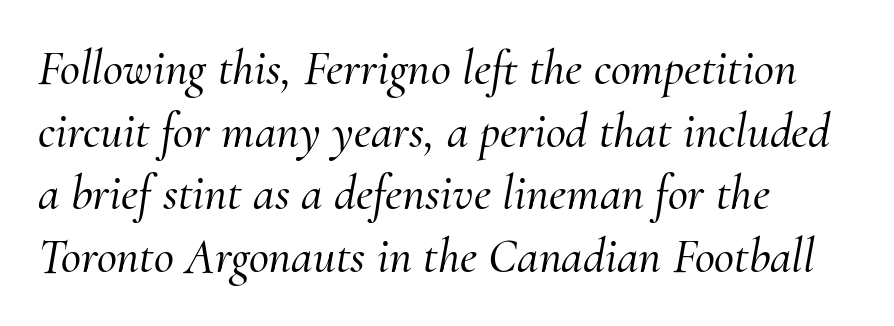
Q: Is the text italic (slanted)? A: Yes, it leans right by about 10 degrees.
Q: Is the typeface a serif or a sans-serif typeface? A: Serif.
Q: Is the text underlined? A: No.
Q: How is the paragraph aligned? A: Left-aligned.
Q: Is the spacing between letters normal or unusually wide? A: Normal.
Q: Is the spacing between lines tight, normal or loose? A: Normal.
Q: Width (condensed, normal, or wide)? A: Normal.
Q: Stroke contrast? A: Medium.
Q: x-height? A: Small.
Q: Monospaced? A: No.
